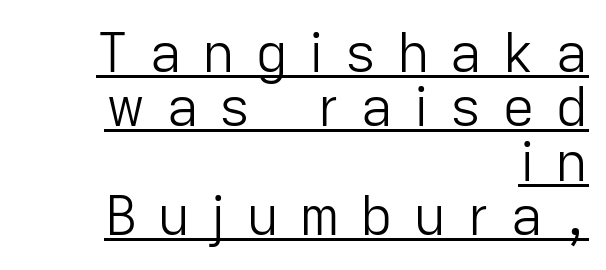
The image shows 55 px light sans-serif type, upright; set right-aligned, tight line spacing (0.99x), unusually wide letter spacing (+0.36 em), underlined; low stroke contrast and a medium x-height.
